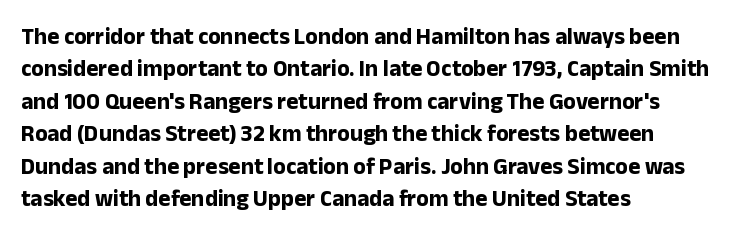
The image shows 23 px bold type, upright; set left-aligned, normal line spacing (1.41x), normal letter spacing, not underlined.
